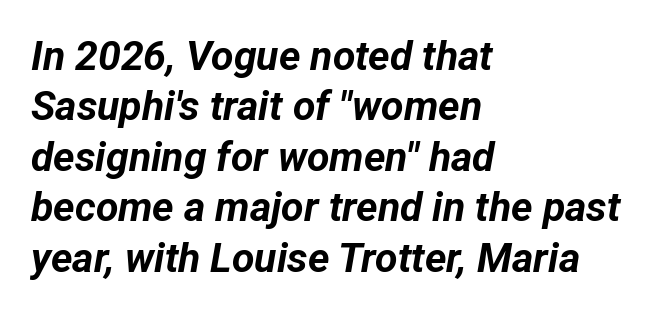
{"italic": "yes", "lean": "right", "slant_degrees": 12, "bold": "yes", "weight": "bold", "width": "normal", "stroke_contrast": "low", "x_height": "medium", "monospaced": "no", "underline": "no", "align": "left", "line_spacing_ratio": 1.23, "letter_spacing": "normal", "letter_spacing_em": 0.0, "glyph_px": 41}
